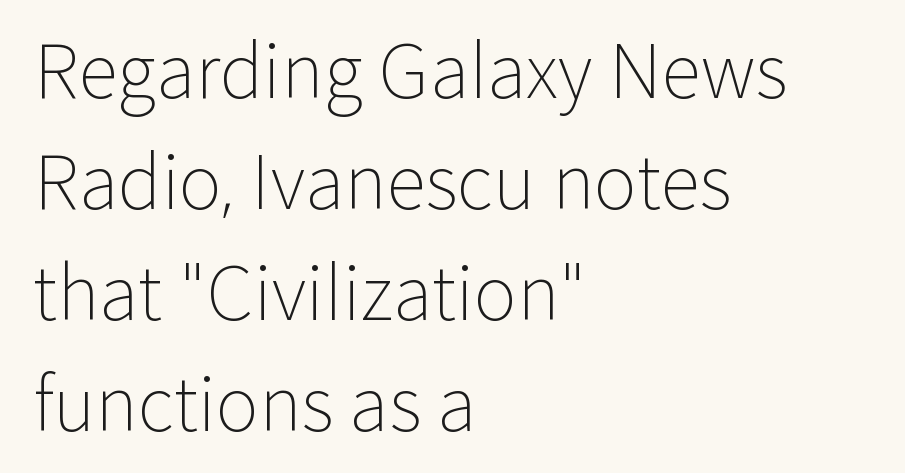
The image shows 73 px light sans-serif type, upright; set left-aligned, normal line spacing (1.52x), normal letter spacing, not underlined; low stroke contrast and a medium x-height.
